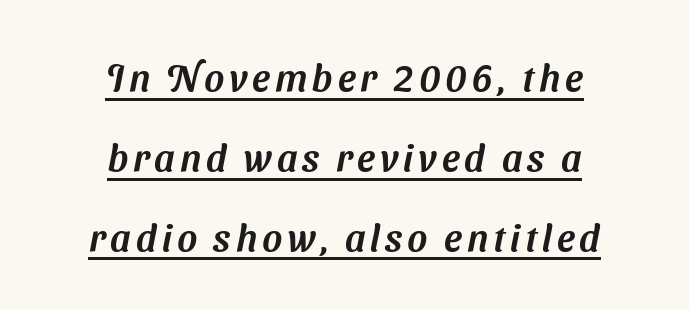
A sans-serif font was chosen for this passage. Is there an underline? Yes — a line sits under the letters. The lines in this sample share a center point and differ in where they start and stop. Varying glyph widths throughout — classic text-font behaviour. Airy leading.
